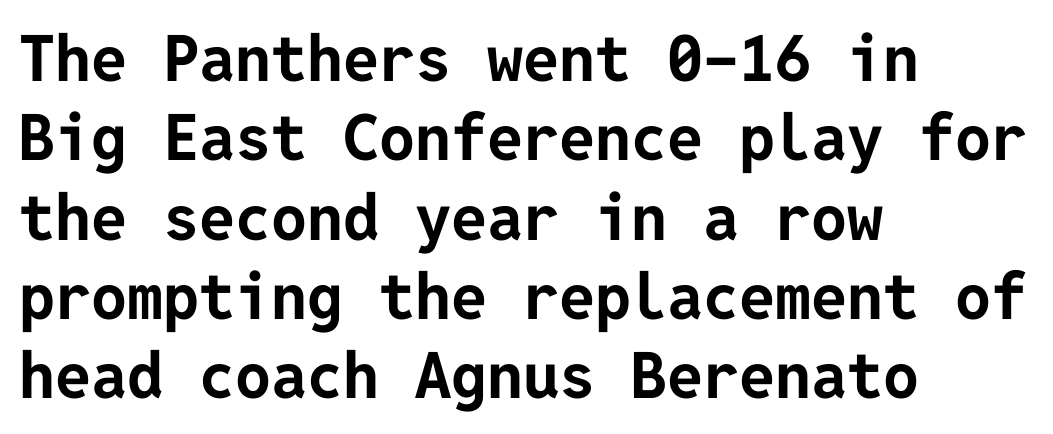
Q: Is the text bold? A: Yes.
Q: Is the text italic (slanted)? A: No, it is upright.
Q: Is the typeface a serif or a sans-serif typeface? A: Sans-serif.
Q: Is the text underlined? A: No.
Q: How is the paragraph aligned? A: Left-aligned.
Q: Is the spacing between letters normal or unusually wide? A: Normal.
Q: Width (condensed, normal, or wide)? A: Normal.
Q: Stroke contrast? A: Low.
Q: x-height? A: Medium.
